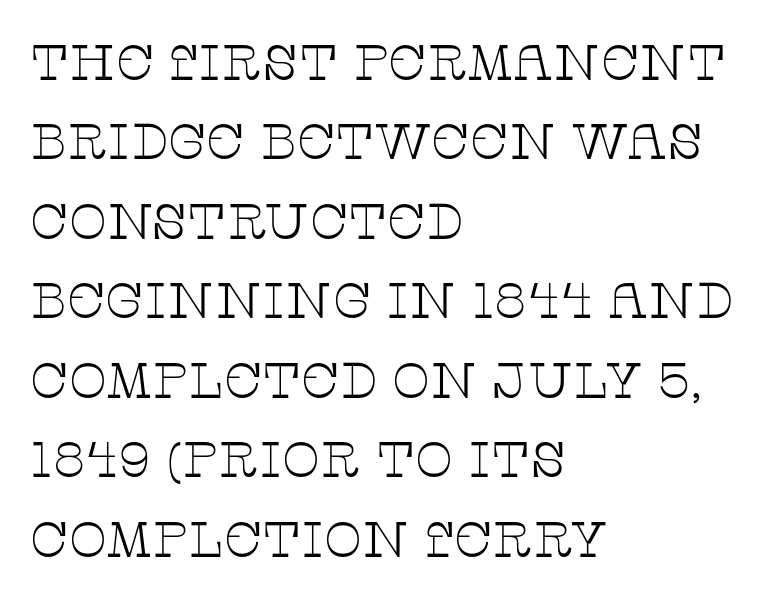
Q: Is the text bold? A: No.
Q: Is the text italic (slanted)? A: No, it is upright.
Q: Is the typeface a serif or a sans-serif typeface? A: Serif.
Q: Is the text underlined? A: No.
Q: How is the paragraph aligned? A: Left-aligned.
Q: Is the spacing between letters normal or unusually wide? A: Normal.
Q: Is the spacing between lines tight, normal or loose? A: Normal.
Q: Width (condensed, normal, or wide)? A: Wide.
Q: Stroke contrast? A: Low.
Q: x-height? A: Large.
Q: Monospaced? A: No.
